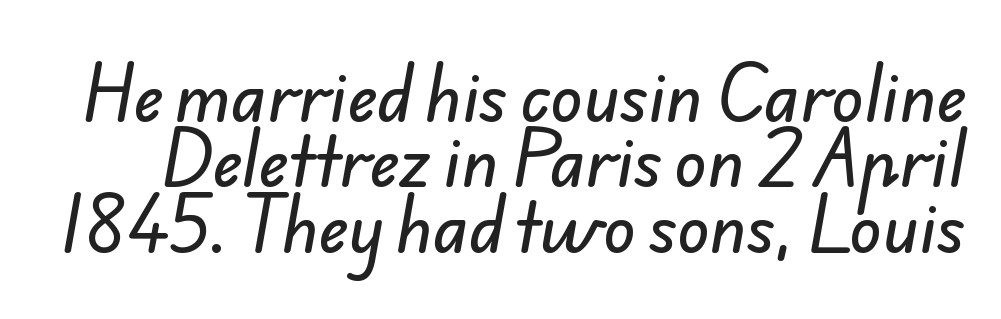
{"serif": "no", "width": "normal", "stroke_contrast": "low", "x_height": "small", "monospaced": "no", "underline": "no", "line_spacing": "tight", "line_spacing_ratio": 0.99, "letter_spacing": "normal", "letter_spacing_em": 0.0, "glyph_px": 66}
